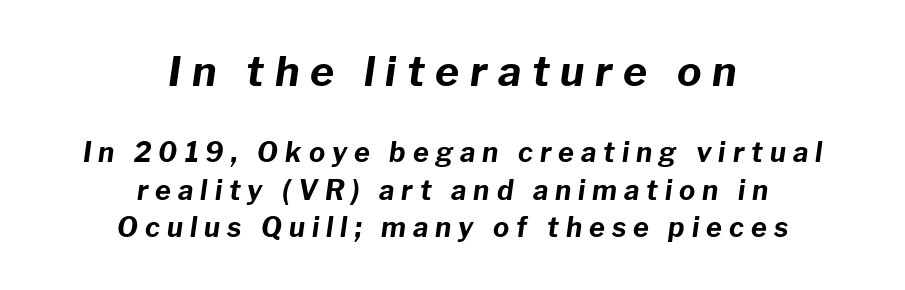
Q: Is the text bold? A: Yes.
Q: Is the text italic (slanted)? A: Yes, it leans right by about 8 degrees.
Q: Is the text underlined? A: No.
Q: How is the paragraph aligned? A: Centered.
Q: Is the spacing between letters normal or unusually wide? A: Unusually wide.
Q: Is the spacing between lines tight, normal or loose? A: Normal.
Q: Which block of text is set in a larger size, the first (top) or the second (bottom)? A: The first (top) one.
Q: Width (condensed, normal, or wide)? A: Normal.
Q: Stroke contrast? A: Low.
Q: x-height? A: Medium.
Q: Monospaced? A: No.
